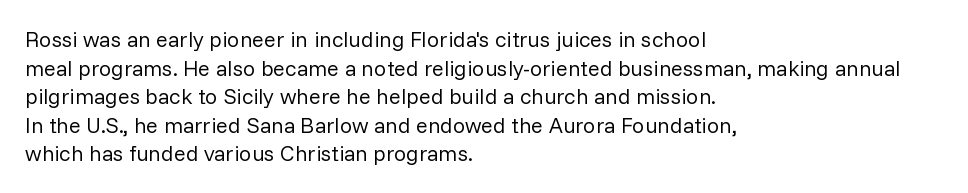
Q: Is the text bold? A: No.
Q: Is the text italic (slanted)? A: No, it is upright.
Q: Is the text underlined? A: No.
Q: How is the paragraph aligned? A: Left-aligned.
Q: Is the spacing between letters normal or unusually wide? A: Normal.
Q: Is the spacing between lines tight, normal or loose? A: Normal.
